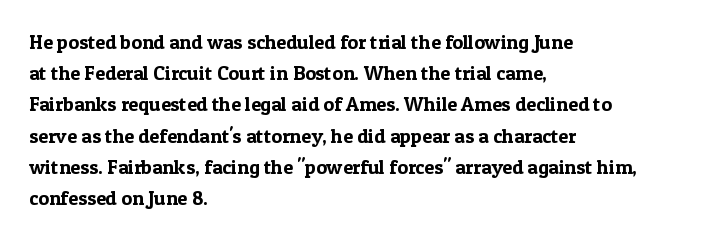
{"italic": "no", "underline": "no", "align": "left", "line_spacing": "normal", "line_spacing_ratio": 1.56, "letter_spacing": "normal", "letter_spacing_em": 0.0, "glyph_px": 20}
